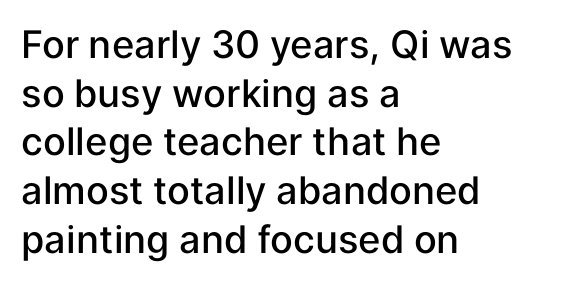
{"serif": "no", "italic": "no", "bold": "semi", "weight": "semibold", "width": "normal", "stroke_contrast": "low", "x_height": "medium", "monospaced": "no", "underline": "no", "align": "left", "line_spacing": "normal", "line_spacing_ratio": 1.28, "letter_spacing": "normal", "letter_spacing_em": 0.0, "glyph_px": 38}
